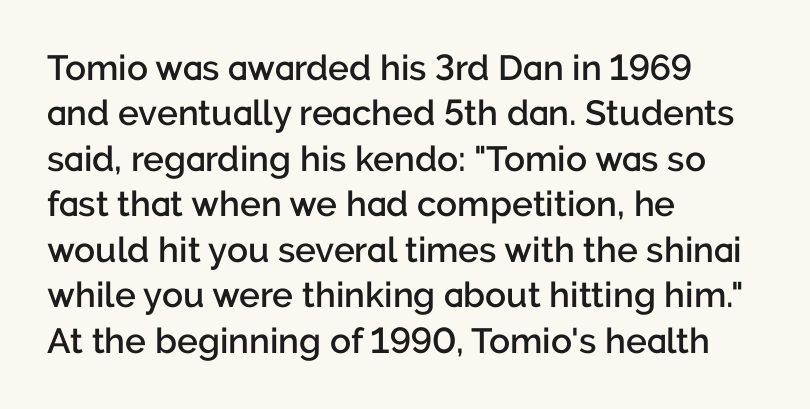
Q: Is the text bold? A: Semi-bold.
Q: Is the text italic (slanted)? A: No, it is upright.
Q: Is the typeface a serif or a sans-serif typeface? A: Sans-serif.
Q: Is the text underlined? A: No.
Q: How is the paragraph aligned? A: Left-aligned.
Q: Is the spacing between letters normal or unusually wide? A: Normal.
Q: Is the spacing between lines tight, normal or loose? A: Normal.
Q: Width (condensed, normal, or wide)? A: Normal.
Q: Stroke contrast? A: Low.
Q: x-height? A: Medium.
Q: Monospaced? A: No.
